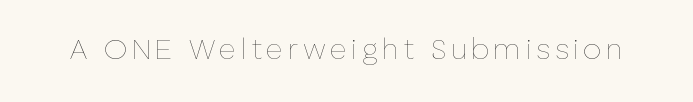
The image shows 29 px thin type, upright; set not underlined; low stroke contrast and a medium x-height.
